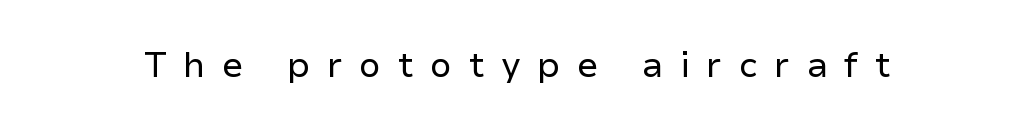
{"serif": "no", "italic": "no", "bold": "no", "weight": "regular", "width": "normal", "stroke_contrast": "low", "x_height": "medium", "monospaced": "no", "underline": "no", "letter_spacing": "wide", "letter_spacing_em": 0.47, "glyph_px": 35}
